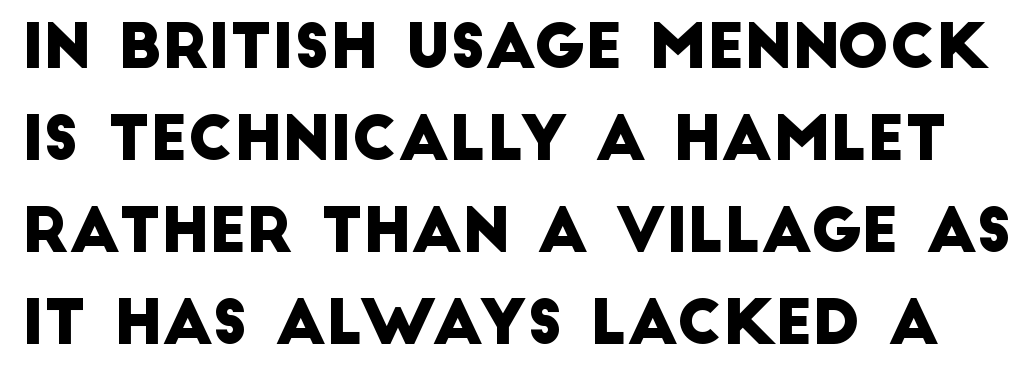
The image shows 61 px sans-serif type; set normal line spacing (1.51x), normal letter spacing, not underlined; low stroke contrast and a large x-height.
